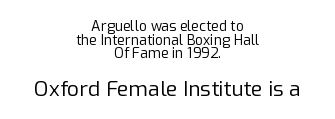
When letters stand straight like this, we call the style roman or upright. The tracking reads as untouched default to a designer's eye. The more generous point size was reserved for the lower chunk. Short and long lines alike share a common midpoint. Tightly led — the rows are bunched. A quiet, ordinary-to-light weight characterises the typeface.
